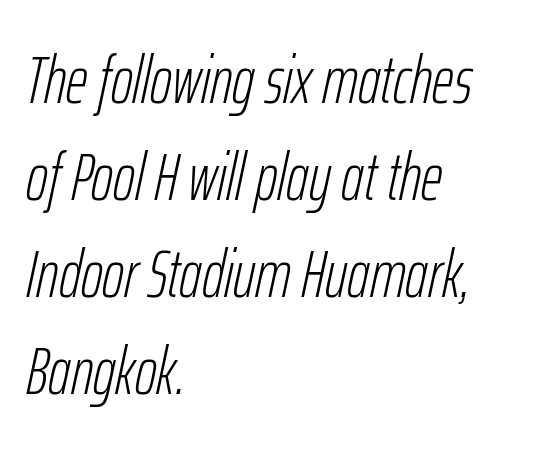
The image shows 67 px light, condensed type, italic (leaning right); set left-aligned, normal line spacing (1.45x), normal letter spacing, not underlined; low stroke contrast and a medium x-height.
